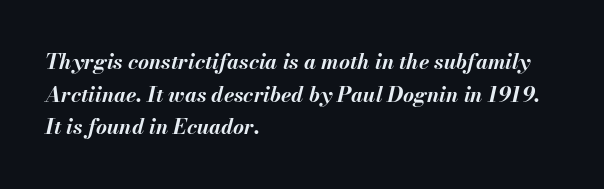
A student would call this left alignment; a typographer would say flush left, rag right. If you drew a line through each stem, it would be angled. Underline: absent. Compared with typical paragraphs, the rows here are spaced about the same. Nothing unusual about the tracking: characters are spaced as the font intends. Heft: maximum for text — a bold.
